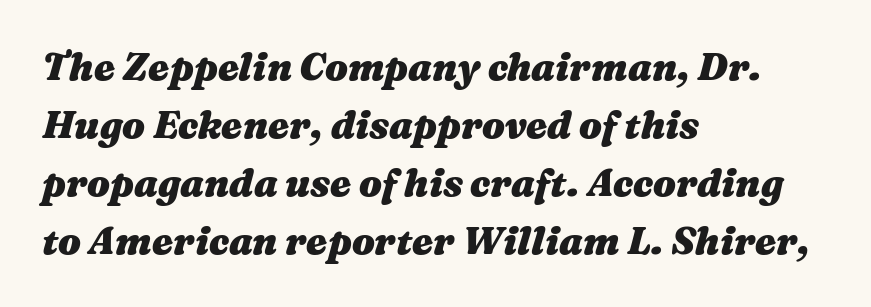
The image shows 38 px heavy, wide type, italic (leaning right); set left-aligned, normal line spacing (1.53x), normal letter spacing, not underlined; medium stroke contrast and a medium x-height.
